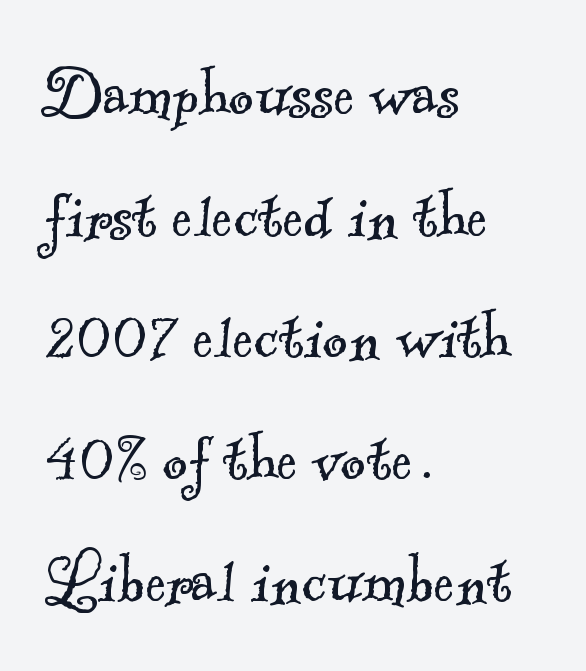
The image shows 78 px light serif type; set left-aligned, normal line spacing (1.56x), normal letter spacing, not underlined; a small x-height.
